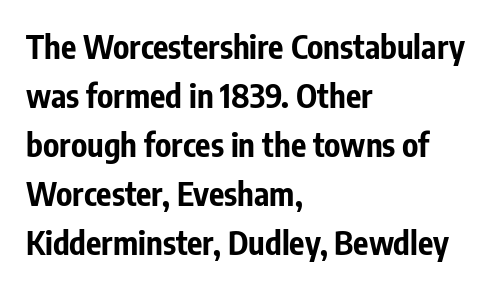
The image shows 32 px bold, condensed sans-serif type, upright; set left-aligned, normal line spacing (1.53x), normal letter spacing, not underlined; low stroke contrast and a medium x-height.
